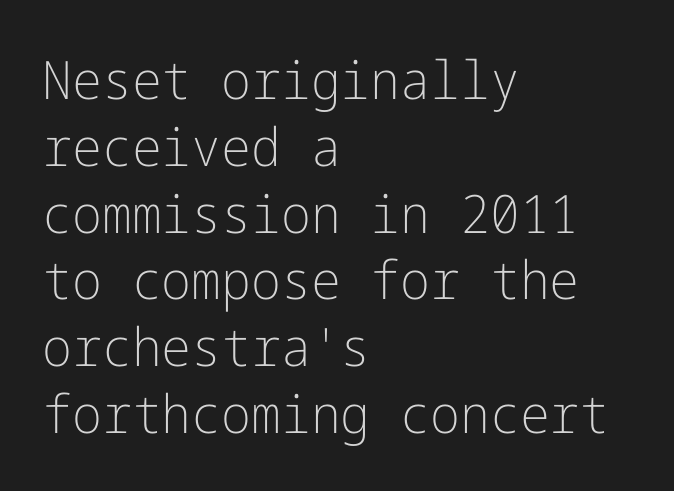
{"serif": "no", "italic": "no", "bold": "no", "weight": "light", "width": "normal", "stroke_contrast": "low", "x_height": "medium", "underline": "no", "align": "left", "line_spacing": "normal", "line_spacing_ratio": 1.26, "letter_spacing": "normal", "letter_spacing_em": 0.0, "glyph_px": 53}
